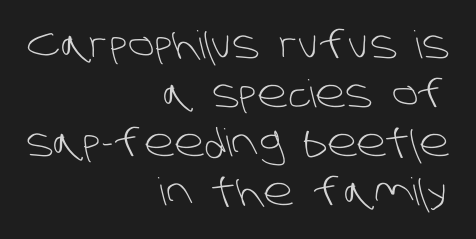
{"serif": "no", "bold": "no", "weight": "light", "width": "normal", "stroke_contrast": "low", "x_height": "large", "monospaced": "no", "underline": "no", "align": "right", "line_spacing": "normal", "line_spacing_ratio": 1.29, "letter_spacing": "normal", "letter_spacing_em": 0.0, "glyph_px": 38}
